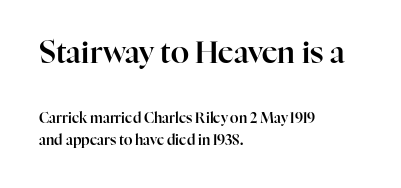
Q: Is the text italic (slanted)? A: No, it is upright.
Q: Is the typeface a serif or a sans-serif typeface? A: Serif.
Q: Is the text underlined? A: No.
Q: How is the paragraph aligned? A: Left-aligned.
Q: Is the spacing between letters normal or unusually wide? A: Normal.
Q: Is the spacing between lines tight, normal or loose? A: Normal.
Q: Which block of text is set in a larger size, the first (top) or the second (bottom)? A: The first (top) one.
Q: Width (condensed, normal, or wide)? A: Normal.
Q: Stroke contrast? A: High.
Q: x-height? A: Medium.
Q: Monospaced? A: No.
